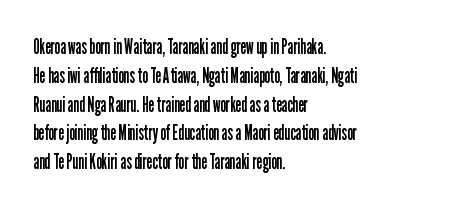
The image shows 21 px text type, upright; set left-aligned, normal line spacing (1.37x), normal letter spacing, not underlined.
